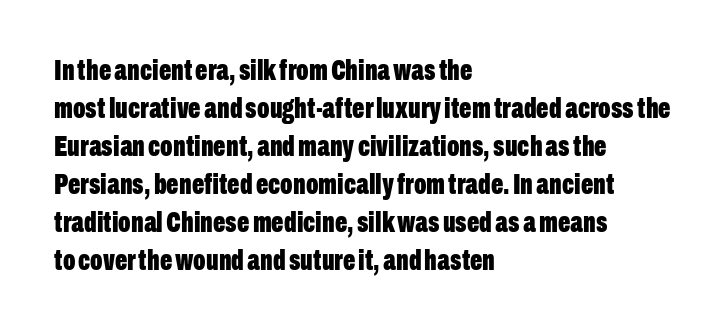
The image shows 29 px bold, condensed sans-serif type, upright; set left-aligned, normal line spacing (1.31x), normal letter spacing, not underlined; low stroke contrast and a medium x-height.
